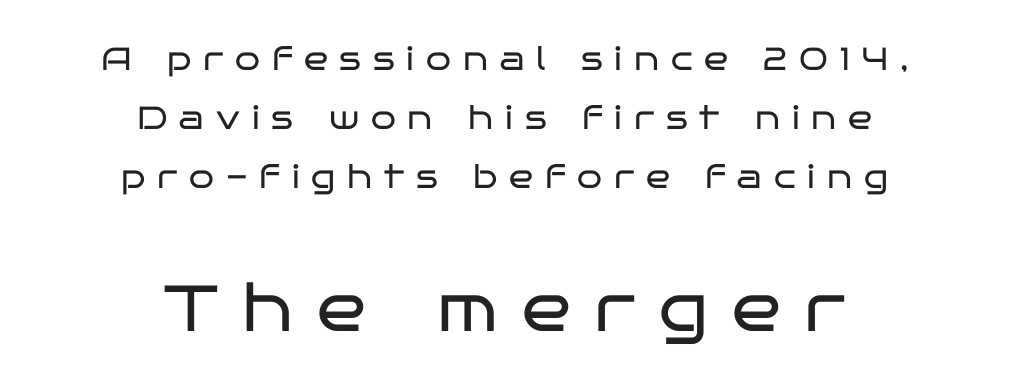
Spacing verdict: proportional, widths tailored to each character. Words float on clear page, feet unadorned. Observe the wide spacing: letters keep a clear distance from each other. Look at the bottom of the vertical strokes: they stop flat, with no serifs.
